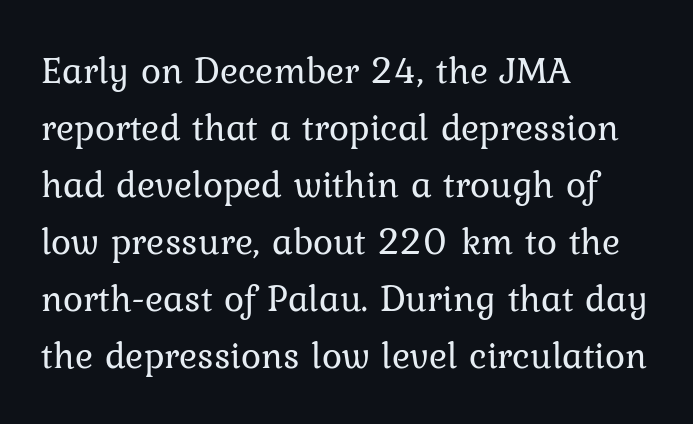
Q: Is the text bold? A: No.
Q: Is the text italic (slanted)? A: No, it is upright.
Q: Is the typeface a serif or a sans-serif typeface? A: Serif.
Q: Is the text underlined? A: No.
Q: How is the paragraph aligned? A: Left-aligned.
Q: Is the spacing between letters normal or unusually wide? A: Normal.
Q: Is the spacing between lines tight, normal or loose? A: Normal.
Q: Width (condensed, normal, or wide)? A: Normal.
Q: Stroke contrast? A: Low.
Q: x-height? A: Medium.
Q: Monospaced? A: No.
